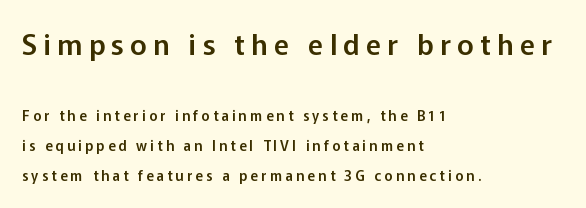
Q: Is the text italic (slanted)? A: No, it is upright.
Q: Is the typeface a serif or a sans-serif typeface? A: Sans-serif.
Q: Is the text underlined? A: No.
Q: How is the paragraph aligned? A: Left-aligned.
Q: Is the spacing between letters normal or unusually wide? A: Unusually wide.
Q: Is the spacing between lines tight, normal or loose? A: Loose.
Q: Which block of text is set in a larger size, the first (top) or the second (bottom)? A: The first (top) one.
Q: Width (condensed, normal, or wide)? A: Normal.
Q: Stroke contrast? A: Low.
Q: x-height? A: Medium.
Q: Monospaced? A: No.
